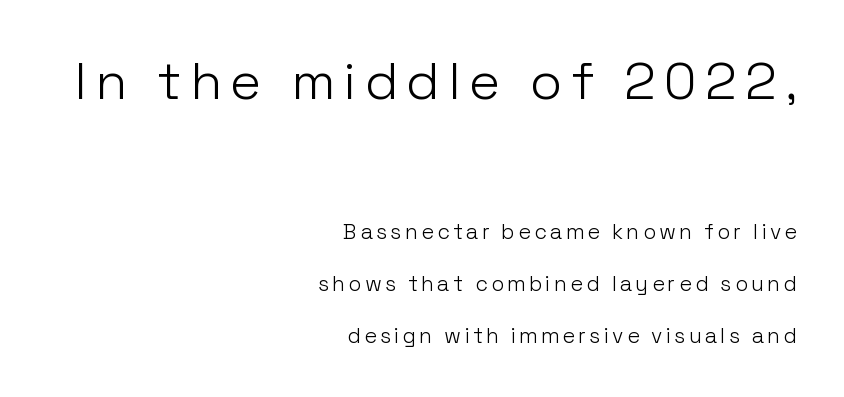
Only glyphs here, with clear space below each row. The lines are spread far apart with generous leading. The designer gave the opening block more size than the closing block. Ascenders rise straight up at ninety degrees. Counters stay open thanks to moderate or lighter strokes. What kind of face is this? One without serifs — a sans.
